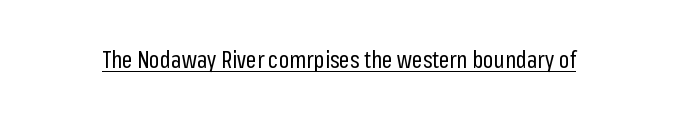
Students, observe the line beneath the letters — that is underlining. You can tell it's not italic because the verticals are truly vertical. Stems here are at most as thick as an everyday book face. Between one letter and the next there's only the usual sliver of space.
